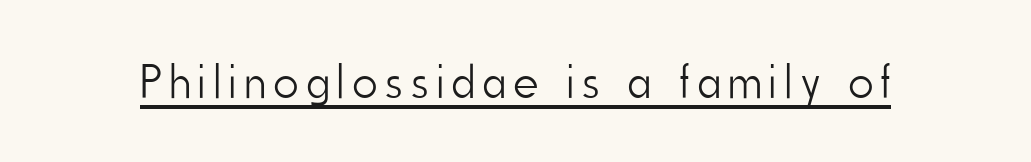
Think standard paragraph weight, or any step lighter than that. Think of a printed novel: that variable character pitch is what you see here. These lines were composed using upright roman letters. The glyphs in this specimen are sans serif. The string is rendered with underlining switched on.
